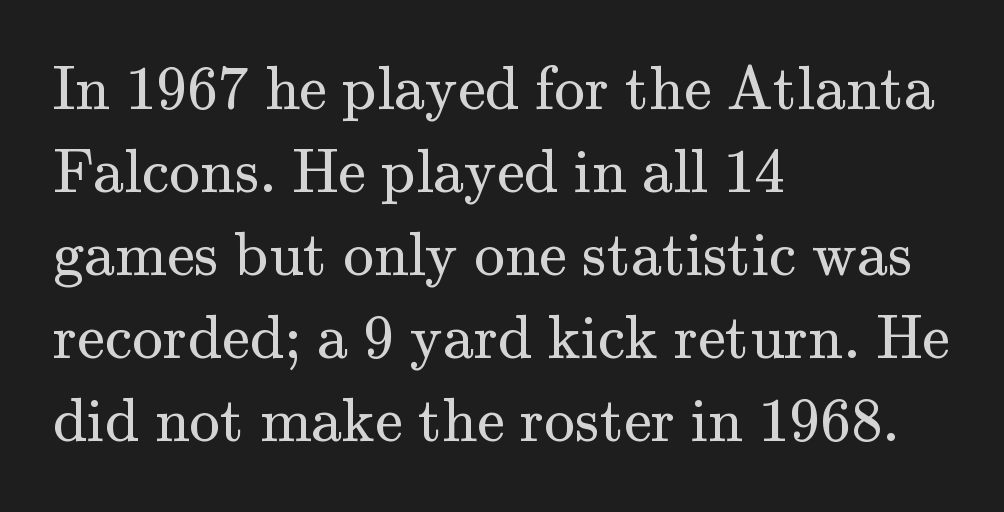
There is no visible air inserted between adjacent glyphs. Horizontal alignment here is leftward, the default for most running prose. Vertical spacing — default. I'd call this a serif setting — the letters wear small feet. Nope, not italic — everything's standing straight. The weight would be labelled regular, book, light, or lighter still.
